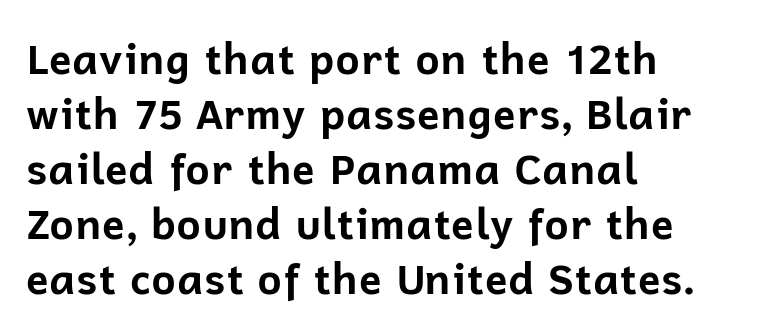
Lines of text with bare space underneath. Note the varied advance widths — an 'i' is clearly narrower than an 'm'. The face used here is rendered with its standard letterfit. The lines are quadded left.
